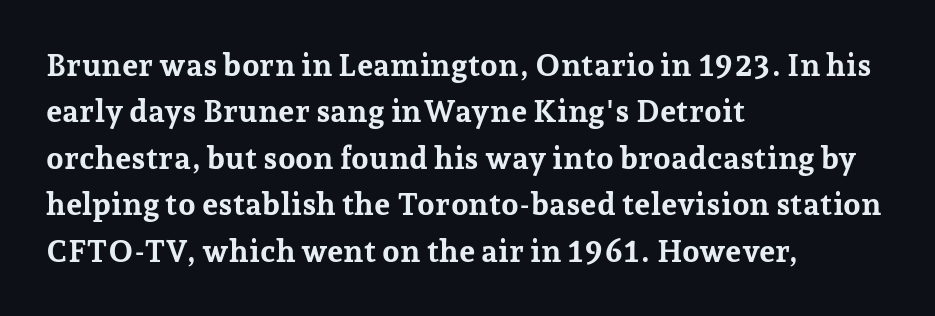
The image shows 31 px bold serif type, upright; set left-aligned, normal line spacing (1.5x), normal letter spacing, not underlined; low stroke contrast and a medium x-height.
